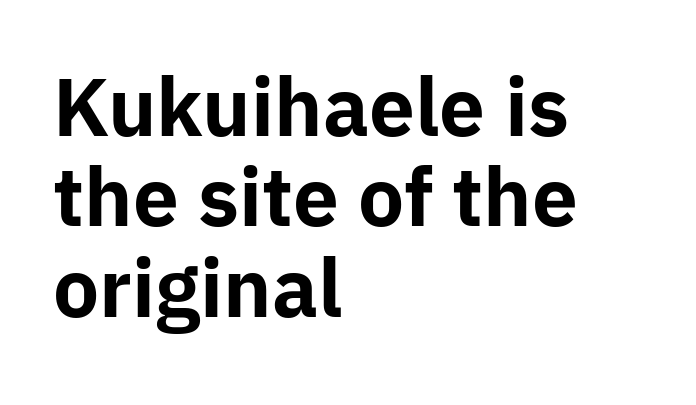
Compared with an ordinary text face, these strokes are far heavier — a full bold. Do the characters align in a grid? No, the font is proportional. Horizontally, the lines are justified to the leading edge only. These lines keep a tight, regular rhythm from letter to letter. It's the straight-up-and-down kind of type. A clean baseline with only descenders dipping below it.
